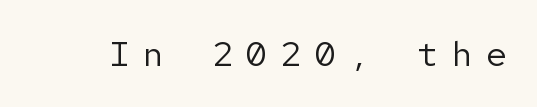
Characters remain perfectly vertical along every line. The gaps between neighbouring characters are conspicuously large. The strip under each line holds only bare page. Serif or sans? Sans — the stroke terminals are bare. The weight would be labelled regular, book, light, or lighter still.
